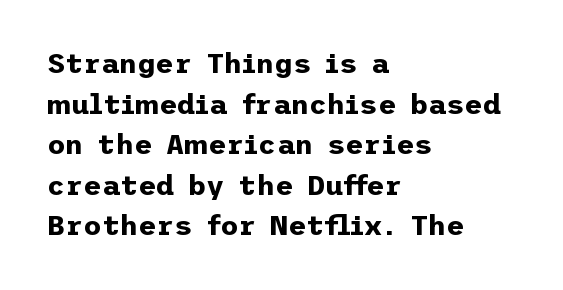
Q: Is the text bold? A: Yes.
Q: Is the text italic (slanted)? A: No, it is upright.
Q: Is the typeface a serif or a sans-serif typeface? A: Sans-serif.
Q: Is the text underlined? A: No.
Q: How is the paragraph aligned? A: Left-aligned.
Q: Is the spacing between letters normal or unusually wide? A: Normal.
Q: Is the spacing between lines tight, normal or loose? A: Normal.
Q: Width (condensed, normal, or wide)? A: Normal.
Q: Stroke contrast? A: Low.
Q: x-height? A: Medium.
